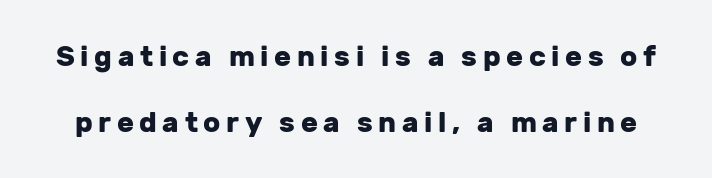
Q: Is the text bold? A: Yes.
Q: Is the text italic (slanted)? A: No, it is upright.
Q: Is the typeface a serif or a sans-serif typeface? A: Sans-serif.
Q: Is the text underlined? A: No.
Q: Is the spacing between letters normal or unusually wide? A: Unusually wide.
Q: Is the spacing between lines tight, normal or loose? A: Loose.
Q: Width (condensed, normal, or wide)? A: Normal.
Q: Stroke contrast? A: Low.
Q: x-height? A: Medium.
Q: Monospaced? A: No.
